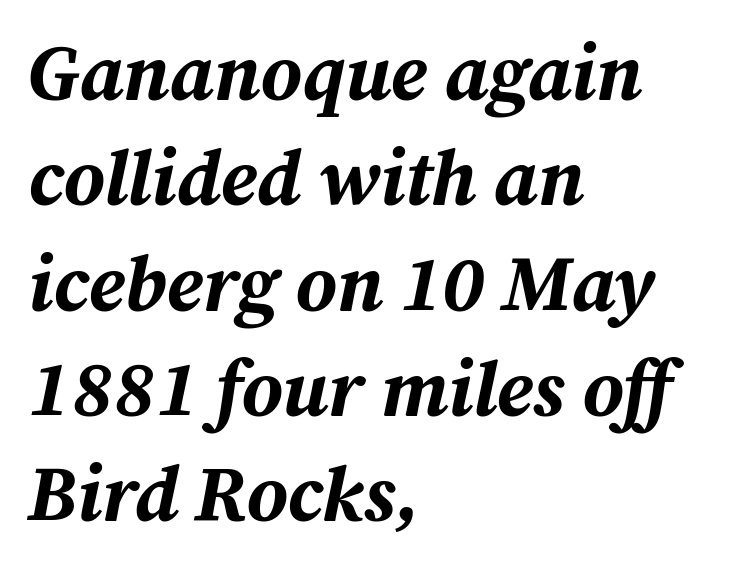
{"italic": "yes", "lean": "right", "slant_degrees": 12, "bold": "yes", "weight": "bold", "width": "normal", "stroke_contrast": "medium", "x_height": "medium", "monospaced": "no", "underline": "no", "align": "left", "line_spacing": "normal", "line_spacing_ratio": 1.35, "letter_spacing": "normal", "letter_spacing_em": 0.0, "glyph_px": 78}
